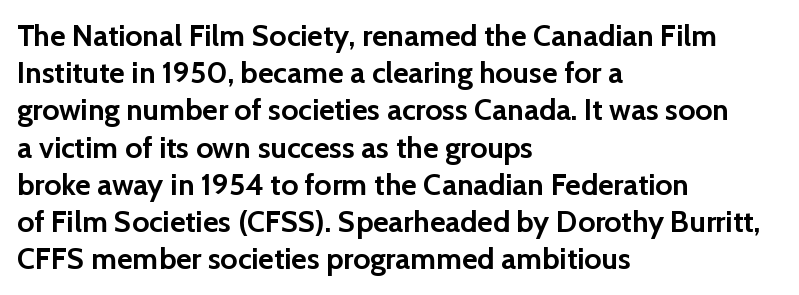
{"serif": "no", "italic": "no", "bold": "yes", "weight": "semibold", "width": "normal", "stroke_contrast": "low", "x_height": "medium", "monospaced": "no", "underline": "no", "align": "left", "line_spacing_ratio": 1.24, "letter_spacing": "normal", "letter_spacing_em": 0.0, "glyph_px": 30}
